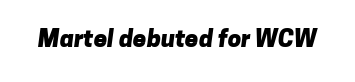
{"bold": "yes", "underline": "no", "letter_spacing": "normal", "letter_spacing_em": 0.0, "glyph_px": 24}
